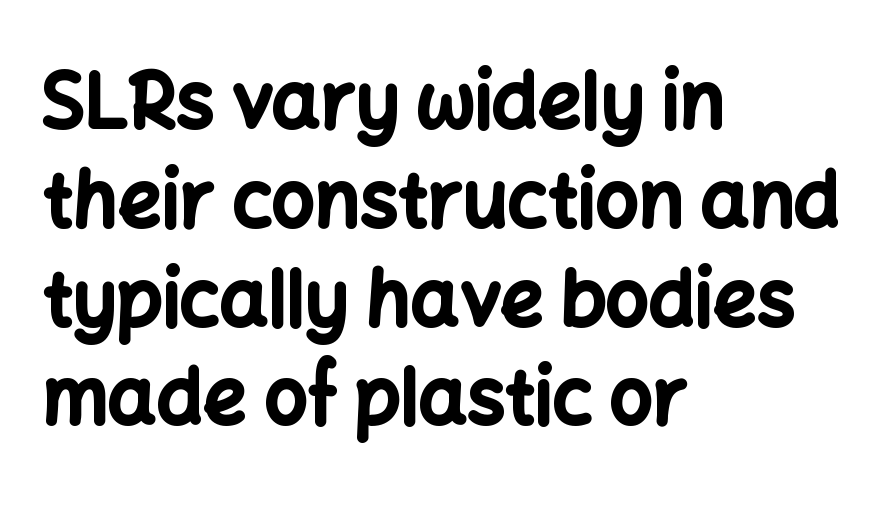
The image shows 76 px bold sans-serif type, upright; set left-aligned, normal line spacing (1.3x), normal letter spacing, not underlined; low stroke contrast and a medium x-height.
